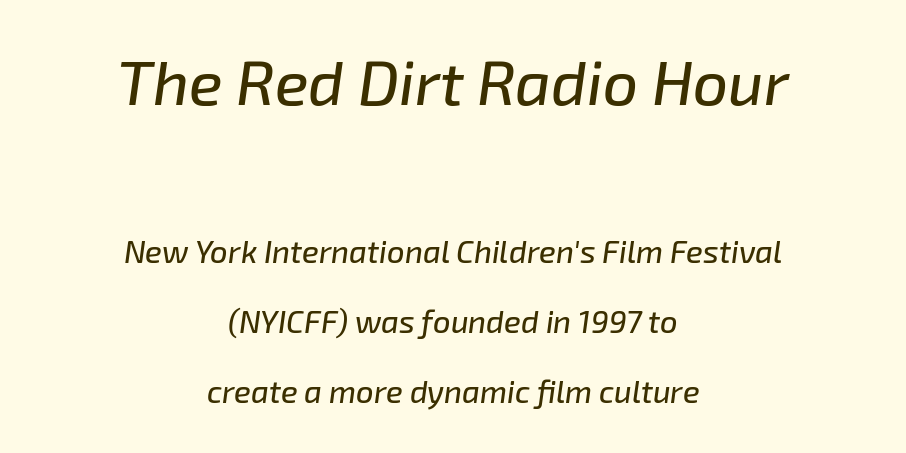
The image shows 62 px text type, italic (leaning right); set centered, loose line spacing (2.25x), normal letter spacing, not underlined; the first (top) block is 2.0x larger; low stroke contrast and a medium x-height.
